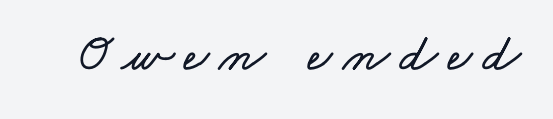
The image shows 54 px wide type; set not underlined; low stroke contrast and a small x-height.
